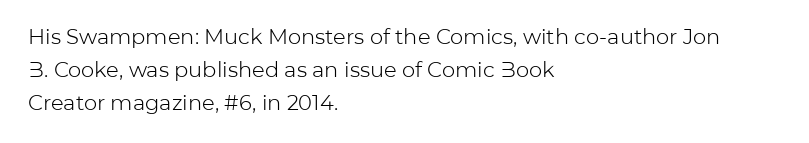
Q: Is the text bold? A: No.
Q: Is the text italic (slanted)? A: No, it is upright.
Q: Is the text underlined? A: No.
Q: How is the paragraph aligned? A: Left-aligned.
Q: Is the spacing between letters normal or unusually wide? A: Normal.
Q: Is the spacing between lines tight, normal or loose? A: Normal.
